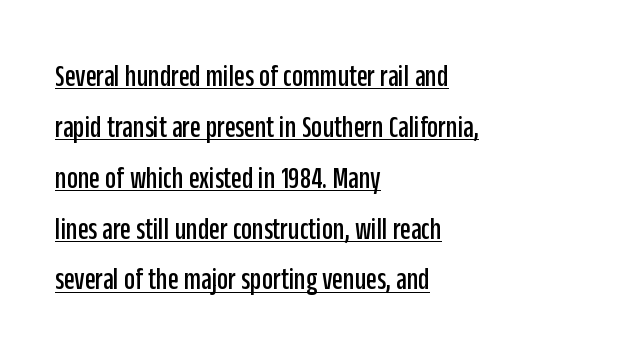
Q: Is the text italic (slanted)? A: No, it is upright.
Q: Is the typeface a serif or a sans-serif typeface? A: Sans-serif.
Q: Is the text underlined? A: Yes.
Q: How is the paragraph aligned? A: Left-aligned.
Q: Is the spacing between letters normal or unusually wide? A: Normal.
Q: Is the spacing between lines tight, normal or loose? A: Normal.
Q: Width (condensed, normal, or wide)? A: Condensed.
Q: Stroke contrast? A: Low.
Q: x-height? A: Large.
Q: Monospaced? A: No.
